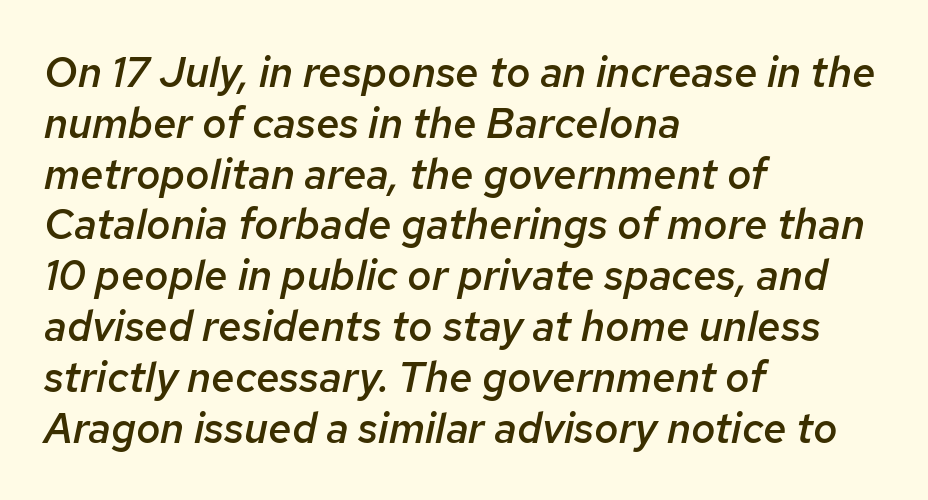
Look at the tracking — it's just the regular setting, nothing added. Decoration check: the copy has no underline. The text block is weighted toward the left margin, trailing off unevenly rightward. When letters slant like this, we call the style italic. The letters advance in unequal steps, a hallmark of proportional type. The passage shown is semibold, sitting just below true bold.
